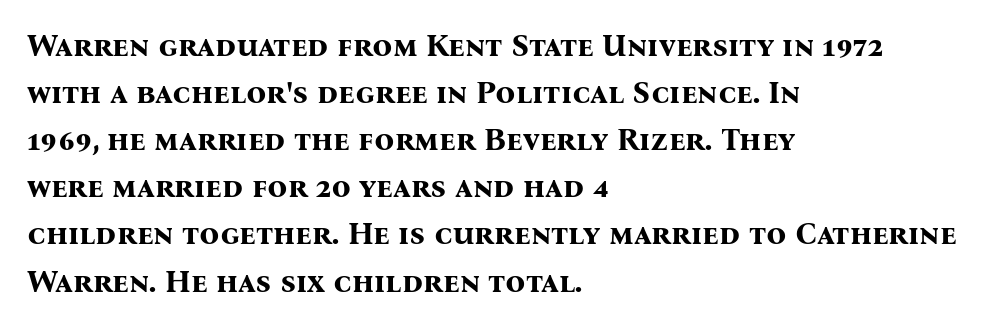
{"serif": "yes", "italic": "no", "bold": "yes", "weight": "bold", "width": "normal", "stroke_contrast": "medium", "x_height": "medium", "monospaced": "no", "underline": "no", "align": "left", "line_spacing": "normal", "line_spacing_ratio": 1.52, "letter_spacing": "normal", "letter_spacing_em": 0.0, "glyph_px": 31}
